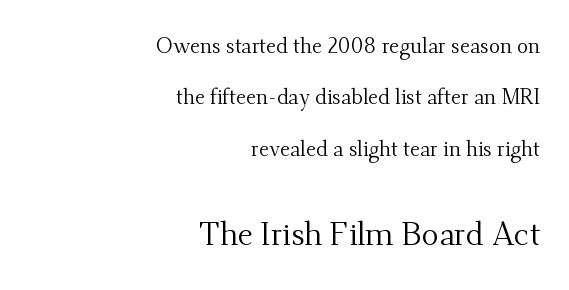
{"serif": "yes", "italic": "no", "bold": "no", "weight": "regular", "width": "normal", "stroke_contrast": "medium", "x_height": "small", "monospaced": "no", "underline": "no", "align": "right", "line_spacing": "loose", "line_spacing_ratio": 2.45, "letter_spacing": "normal", "letter_spacing_em": 0.0, "larger_block": "second", "size_ratio": 1.52, "glyph_px": 32}
